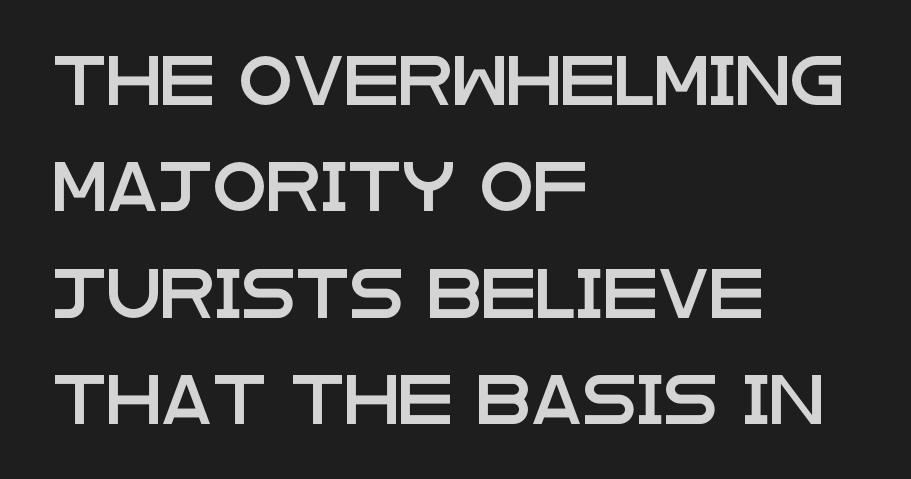
The image shows 49 px wide sans-serif type, upright; set left-aligned, loose line spacing (2.17x), normal letter spacing, not underlined; low stroke contrast and a large x-height.
